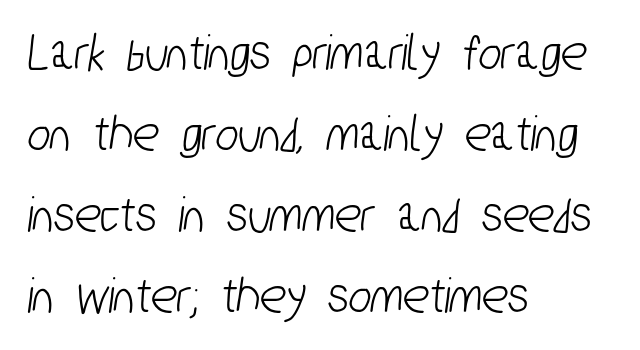
Horizontal alignment here is leftward, the default for most running prose. A typesetter would call this proportional, since set widths differ per character. Notice how descenders clear the ascenders below comfortably — that's standard leading. Letterform terminals end flat and unadorned throughout the passage.
